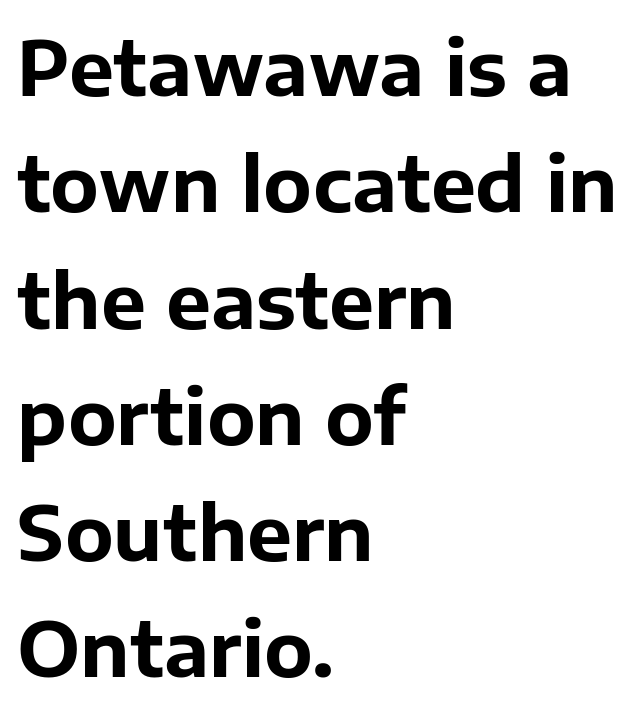
Q: Is the text bold? A: Yes.
Q: Is the text italic (slanted)? A: No, it is upright.
Q: Is the typeface a serif or a sans-serif typeface? A: Sans-serif.
Q: Is the text underlined? A: No.
Q: How is the paragraph aligned? A: Left-aligned.
Q: Is the spacing between letters normal or unusually wide? A: Normal.
Q: Is the spacing between lines tight, normal or loose? A: Normal.
Q: Width (condensed, normal, or wide)? A: Normal.
Q: Stroke contrast? A: Low.
Q: x-height? A: Medium.
Q: Monospaced? A: No.
